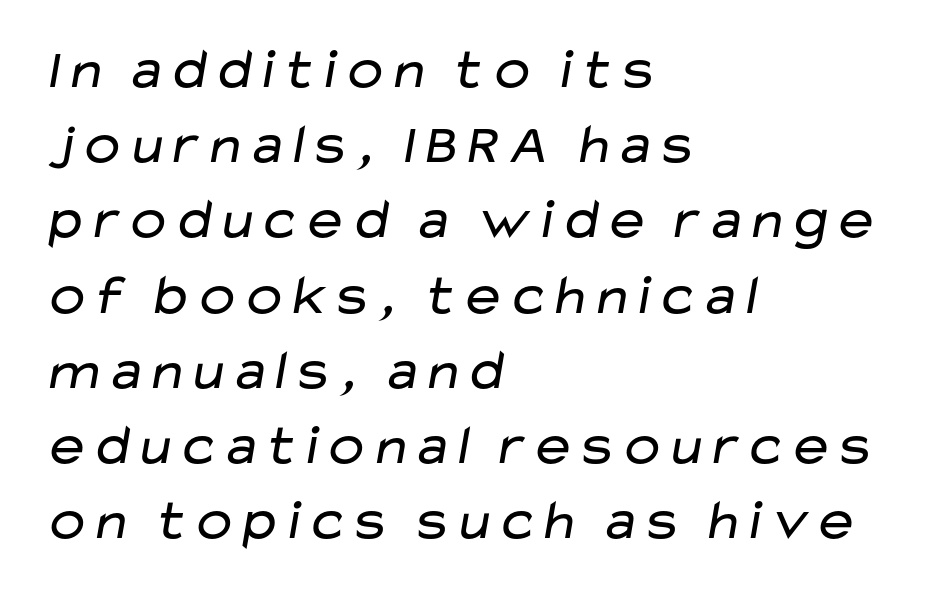
{"serif": "no", "bold": "no", "weight": "regular", "width": "wide", "stroke_contrast": "low", "x_height": "medium", "monospaced": "no", "underline": "no", "align": "left", "line_spacing": "normal", "line_spacing_ratio": 1.32, "letter_spacing": "normal", "letter_spacing_em": 0.0, "glyph_px": 57}
